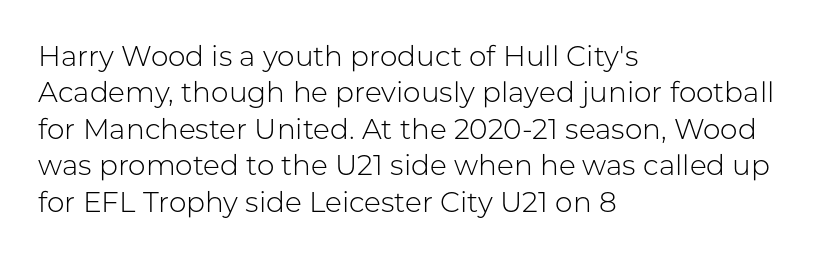
The image shows 28 px light sans-serif type, upright; set left-aligned, normal line spacing (1.3x), normal letter spacing, not underlined; low stroke contrast and a medium x-height.
